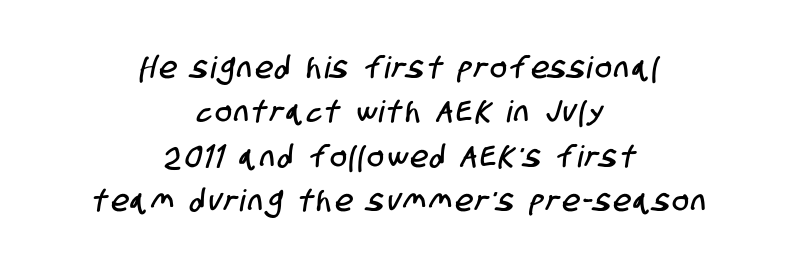
The image shows 30 px condensed sans-serif type; set centered, normal line spacing (1.48x), not underlined; low stroke contrast and a large x-height.
